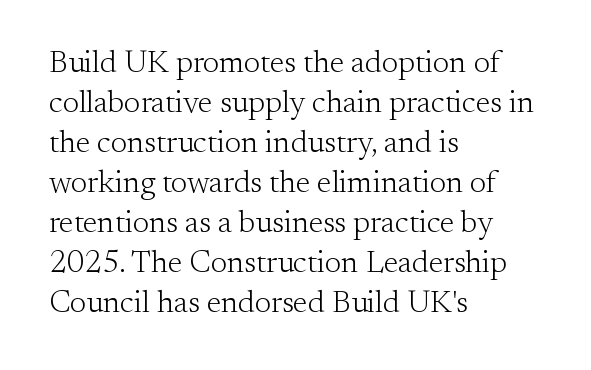
{"serif": "yes", "italic": "no", "bold": "no", "weight": "light", "width": "normal", "stroke_contrast": "medium", "x_height": "small", "monospaced": "no", "underline": "no", "align": "left", "line_spacing": "normal", "line_spacing_ratio": 1.29, "letter_spacing": "normal", "letter_spacing_em": 0.0, "glyph_px": 31}
